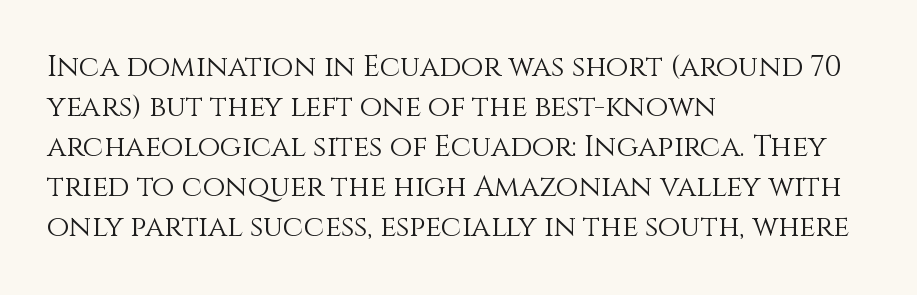
{"italic": "no", "bold": "no", "weight": "light", "width": "normal", "stroke_contrast": "medium", "x_height": "large", "monospaced": "no", "underline": "no", "align": "left", "line_spacing": "normal", "line_spacing_ratio": 1.38, "letter_spacing": "normal", "letter_spacing_em": 0.0, "glyph_px": 29}
